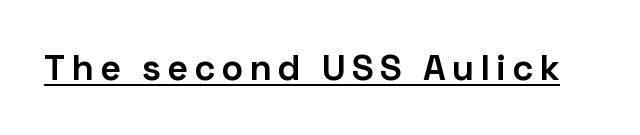
The image shows 36 px bold sans-serif type, upright; set underlined; low stroke contrast and a medium x-height.
